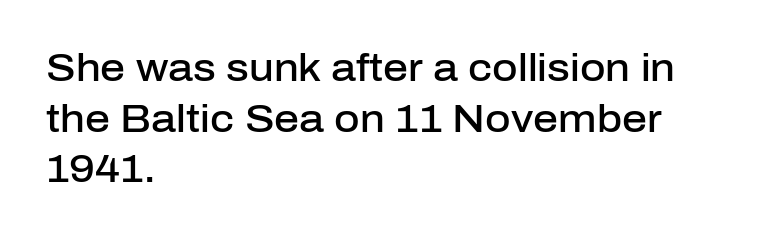
Q: Is the text bold? A: Semi-bold.
Q: Is the text italic (slanted)? A: No, it is upright.
Q: Is the typeface a serif or a sans-serif typeface? A: Sans-serif.
Q: Is the text underlined? A: No.
Q: How is the paragraph aligned? A: Left-aligned.
Q: Is the spacing between letters normal or unusually wide? A: Normal.
Q: Is the spacing between lines tight, normal or loose? A: Normal.
Q: Width (condensed, normal, or wide)? A: Normal.
Q: Stroke contrast? A: Low.
Q: x-height? A: Medium.
Q: Monospaced? A: No.
